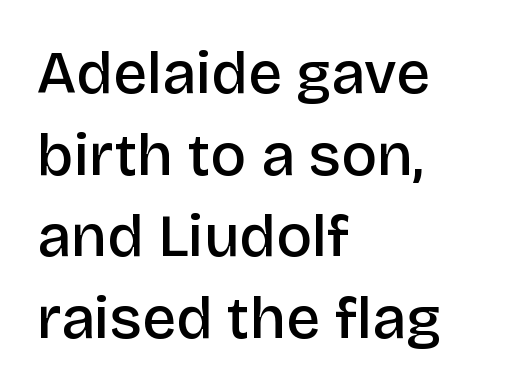
The image shows 60 px semibold sans-serif type, upright; set left-aligned, normal line spacing (1.36x), normal letter spacing, not underlined; low stroke contrast and a large x-height.
